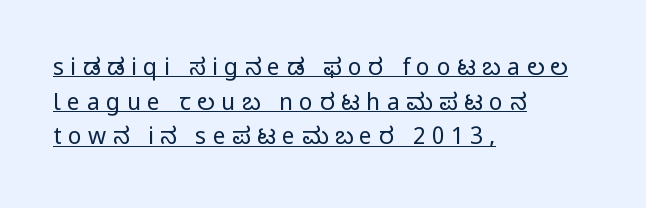
The font's upright variant was chosen for this text. The glyphs are accompanied by a horizontal stroke just below them. These lines stack with their left ends in a neat column. The rendering uses a moderate line-height, typical for paragraphs.
